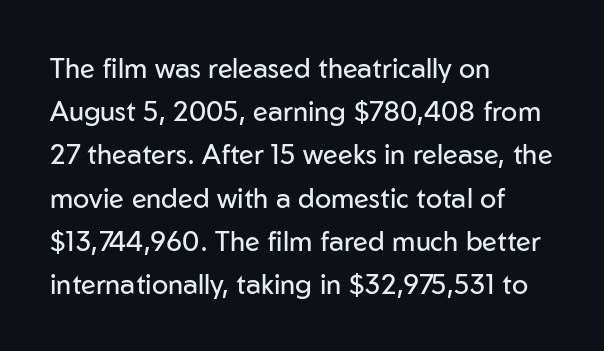
Posture: straight, roman, zero tilt. Notice how descenders clear the ascenders below comfortably — that's standard leading. Visually the block forms a straight wall on the left and a jagged coastline on the right. Descenders hang freely into open space. The type is set solid horizontally, with unmodified tracking. Heft: none added — not bold.
